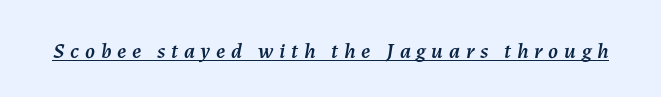
Characters are canted at an angle relative to the baseline's perpendicular. The sample's only ornament is a line tracing under the words. You could only call the tracking loose — the letters float apart.
